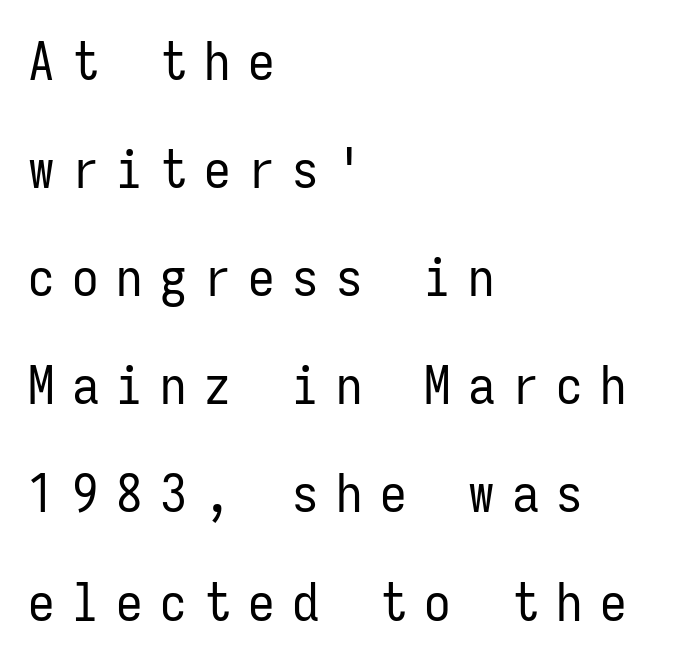
{"serif": "no", "italic": "no", "bold": "no", "weight": "regular", "width": "condensed", "stroke_contrast": "low", "x_height": "medium", "monospaced": "yes", "underline": "no", "align": "left", "line_spacing": "loose", "line_spacing_ratio": 2.04, "letter_spacing": "wide", "letter_spacing_em": 0.33, "glyph_px": 53}
